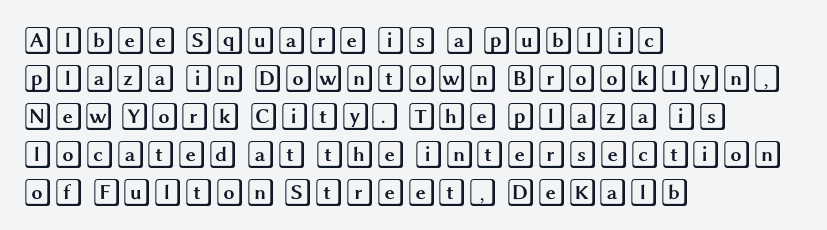
The image shows 28 px wide type, upright; set left-aligned, normal line spacing (1.36x), normal letter spacing, not underlined; a large x-height.
